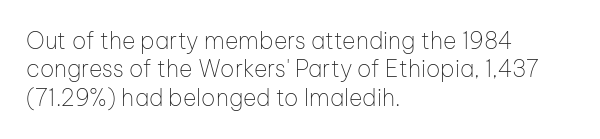
Nobody touched the tracking dial on this one. Visually the block forms a straight wall on the left and a jagged coastline on the right. Posture: upright roman. Beneath every word, the page is bare.
